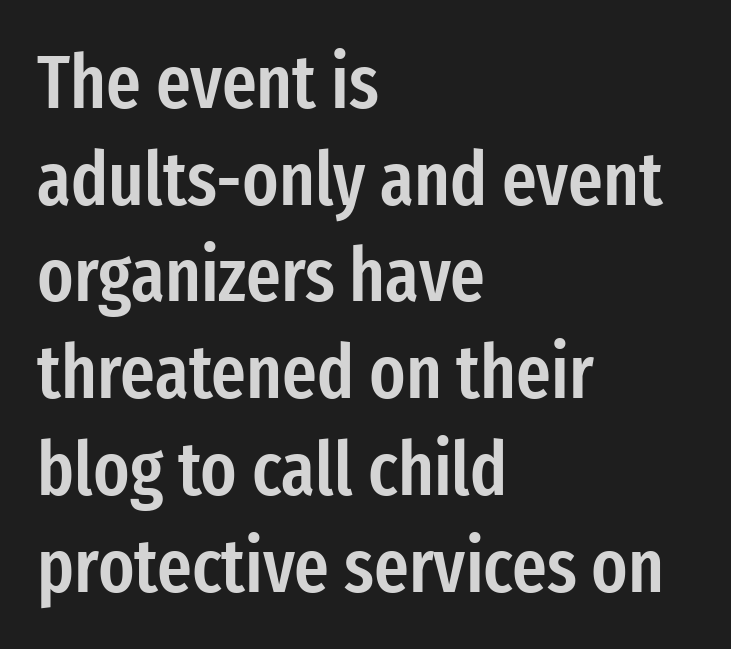
{"serif": "no", "italic": "no", "bold": "semi", "weight": "semibold", "width": "condensed", "stroke_contrast": "low", "x_height": "medium", "monospaced": "no", "underline": "no", "align": "left", "line_spacing": "normal", "line_spacing_ratio": 1.29, "letter_spacing": "normal", "letter_spacing_em": 0.0, "glyph_px": 75}
